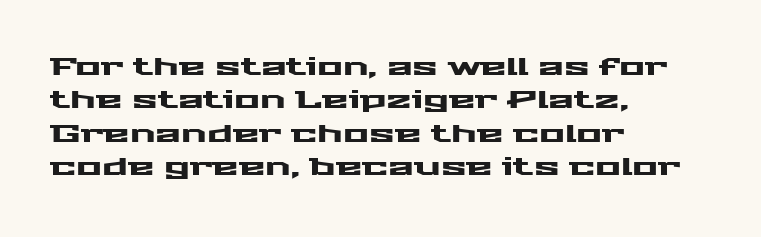
The image shows 24 px text type, upright; set left-aligned, normal line spacing (1.39x), normal letter spacing, not underlined.
